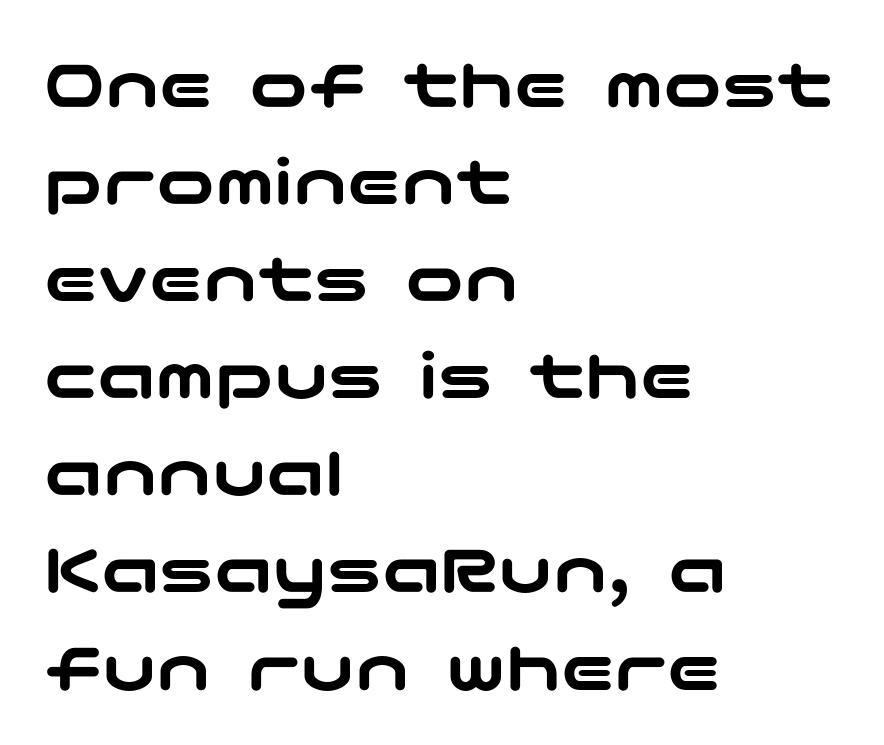
The image shows 73 px wide sans-serif type, upright; set left-aligned, normal line spacing (1.33x), normal letter spacing, not underlined; low stroke contrast and a medium x-height.
